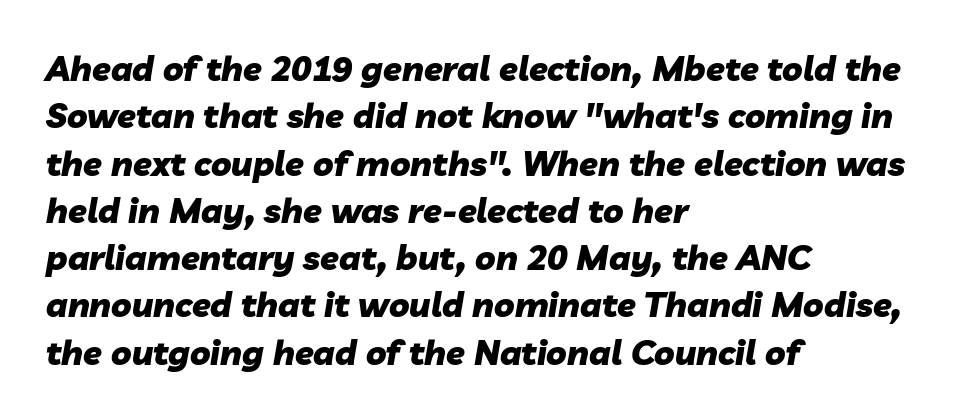
The foot of each line stays bare and open. The lines in this sample share a left origin and differ only in where they stop. Character widths vary here, with narrow letters taking less room than wide ones. The passage shown leans; its letterforms are oblique.
